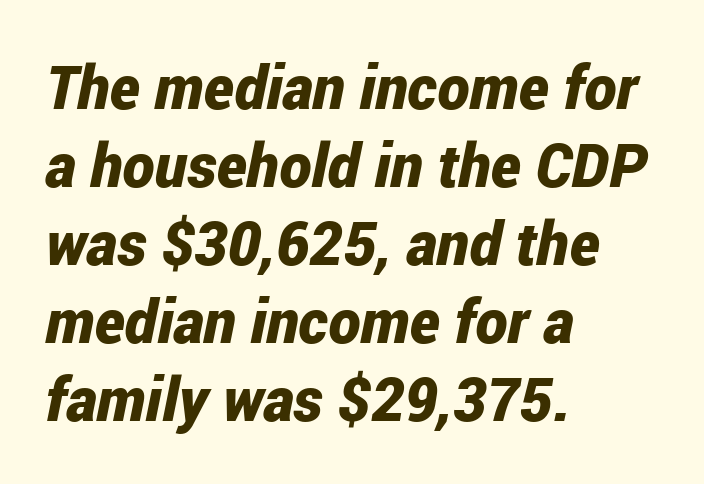
Q: Is the text bold? A: Yes.
Q: Is the text italic (slanted)? A: Yes, it leans right by about 12 degrees.
Q: Is the text underlined? A: No.
Q: How is the paragraph aligned? A: Left-aligned.
Q: Is the spacing between letters normal or unusually wide? A: Normal.
Q: Is the spacing between lines tight, normal or loose? A: Normal.
Q: Width (condensed, normal, or wide)? A: Condensed.
Q: Stroke contrast? A: Low.
Q: x-height? A: Medium.
Q: Monospaced? A: No.
